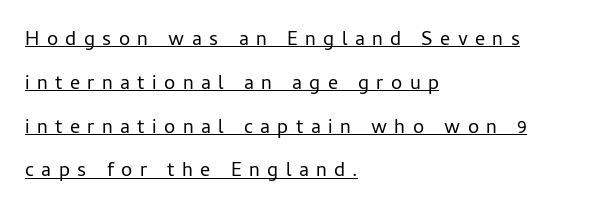
Q: Is the text bold? A: No.
Q: Is the text italic (slanted)? A: No, it is upright.
Q: Is the text underlined? A: Yes.
Q: How is the paragraph aligned? A: Left-aligned.
Q: Is the spacing between letters normal or unusually wide? A: Unusually wide.
Q: Is the spacing between lines tight, normal or loose? A: Loose.
